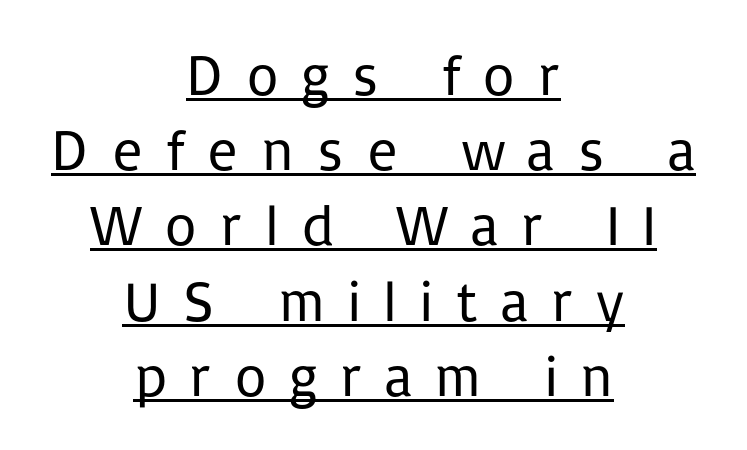
{"serif": "no", "italic": "no", "bold": "no", "weight": "regular", "width": "normal", "stroke_contrast": "low", "x_height": "medium", "monospaced": "no", "underline": "yes", "align": "center", "line_spacing": "normal", "line_spacing_ratio": 1.32, "letter_spacing": "wide", "letter_spacing_em": 0.38, "glyph_px": 57}
